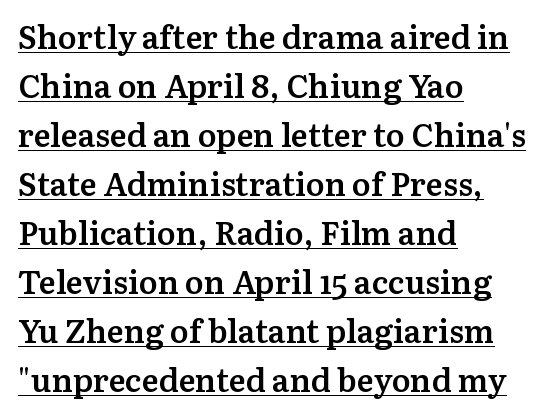
The image shows 32 px semibold serif type, upright; set left-aligned, normal line spacing (1.53x), normal letter spacing, underlined; medium stroke contrast and a medium x-height.
